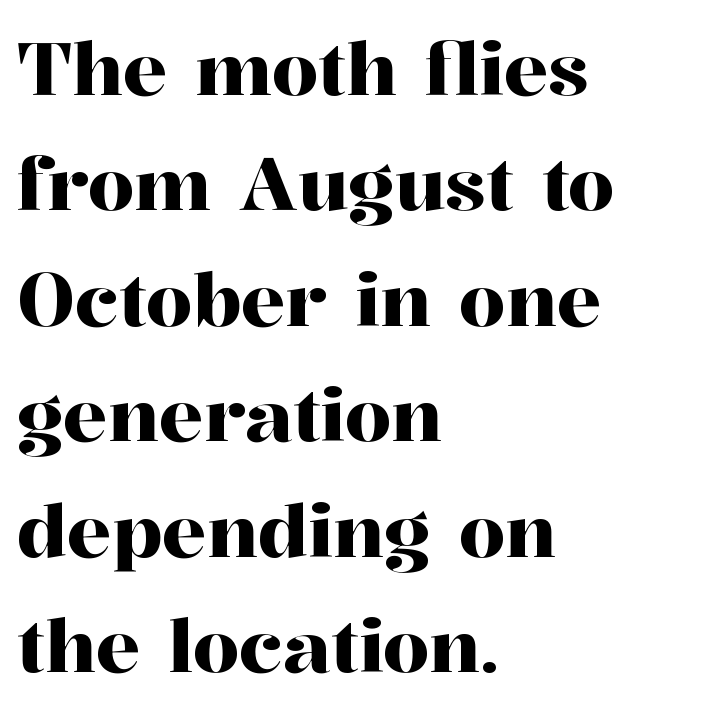
Q: Is the text italic (slanted)? A: No, it is upright.
Q: Is the typeface a serif or a sans-serif typeface? A: Serif.
Q: Is the text underlined? A: No.
Q: How is the paragraph aligned? A: Left-aligned.
Q: Is the spacing between letters normal or unusually wide? A: Normal.
Q: Is the spacing between lines tight, normal or loose? A: Normal.
Q: Width (condensed, normal, or wide)? A: Normal.
Q: Stroke contrast? A: High.
Q: x-height? A: Medium.
Q: Monospaced? A: No.
